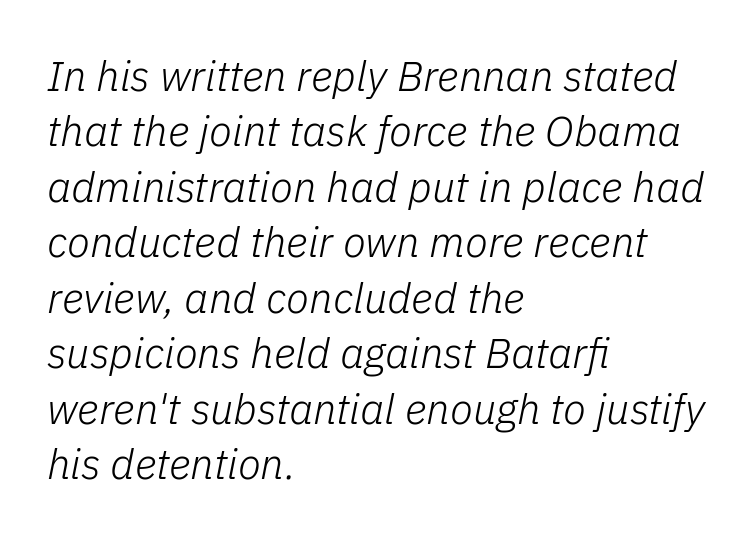
Is the letter spacing exaggerated? No — it looks like the ordinary default. Has an underline been added? It has not. The glyphs look as if they've been sheared to an angle. Varying glyph widths throughout — classic text-font behaviour.
